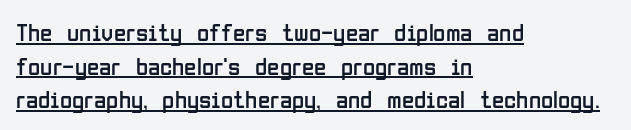
Honestly, the row spacing looks completely unremarkable. In designer terms, the underline attribute is active on this setting. You can tell it's not italic because the verticals are truly vertical. A classic flush-left, rag-right setting is used for this passage. The type is set solid horizontally, with unmodified tracking.
